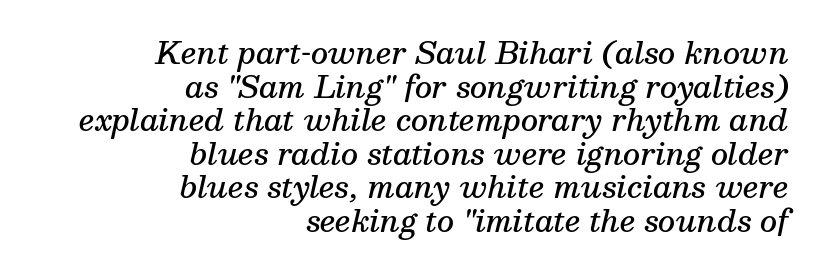
{"serif": "yes", "italic": "yes", "lean": "right", "slant_degrees": 13, "bold": "semi", "weight": "semibold", "width": "normal", "stroke_contrast": "medium", "x_height": "medium", "monospaced": "no", "underline": "no", "align": "right", "line_spacing": "tight", "line_spacing_ratio": 1.12, "letter_spacing": "normal", "letter_spacing_em": 0.0, "glyph_px": 30}
